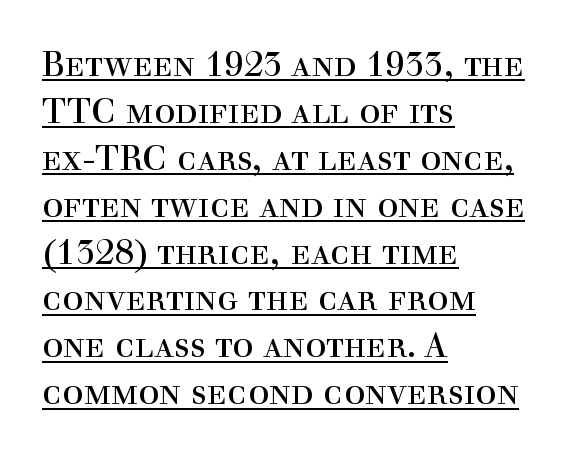
Think of a printed novel: that variable character pitch is what you see here. The lettering is marked with a stroke running underneath it. Whoever set this chose a conventional vertical rhythm. Words appear dense and cohesive because spacing is normal. Ordinary non-slanted type is in use.
